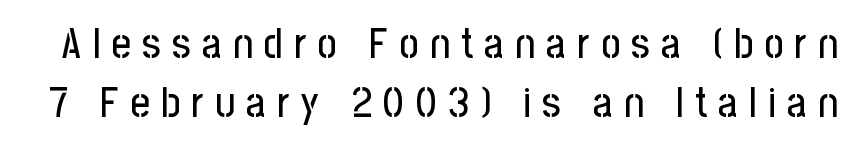
The text was rendered using a sans face with plain stroke endings. The string is rendered with underlining switched off. Horizontal bands of white between lines are of average thickness. The rendering uses natural spacing where letterforms have individual widths.
